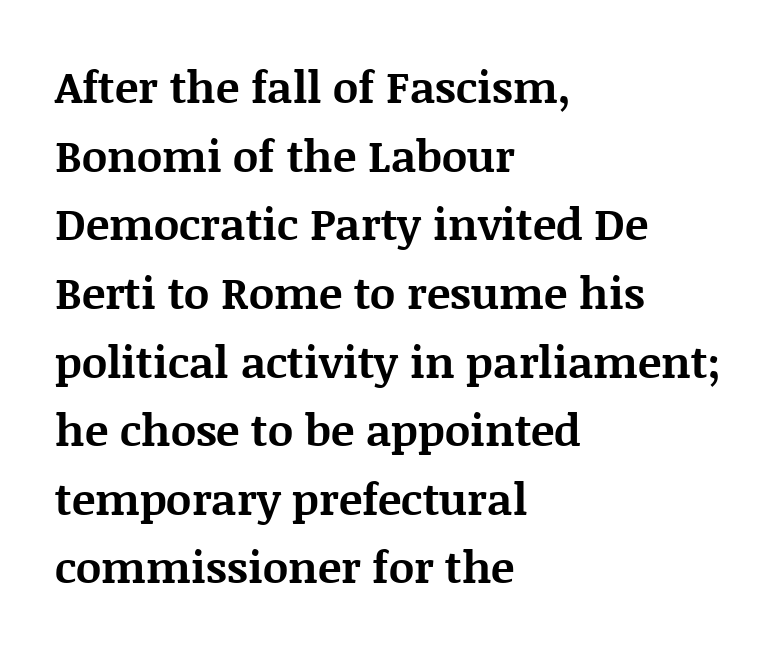
The image shows 44 px bold serif type, upright; set left-aligned, normal line spacing (1.56x), normal letter spacing, not underlined; medium stroke contrast and a large x-height.
